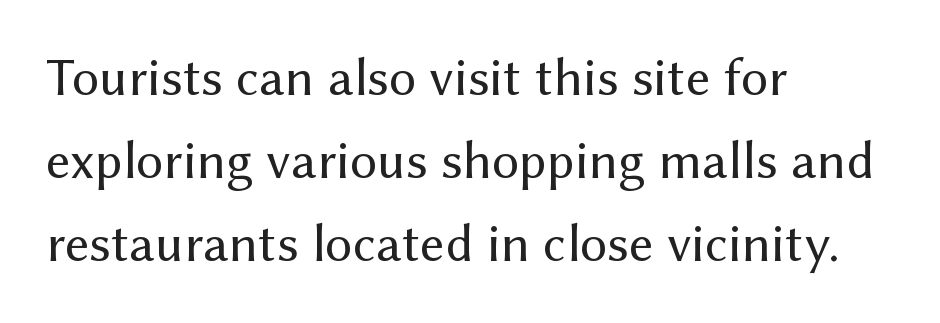
Q: Is the text bold? A: No.
Q: Is the text italic (slanted)? A: No, it is upright.
Q: Is the typeface a serif or a sans-serif typeface? A: Sans-serif.
Q: Is the text underlined? A: No.
Q: How is the paragraph aligned? A: Left-aligned.
Q: Is the spacing between letters normal or unusually wide? A: Normal.
Q: Is the spacing between lines tight, normal or loose? A: Normal.
Q: Width (condensed, normal, or wide)? A: Normal.
Q: Stroke contrast? A: Medium.
Q: x-height? A: Medium.
Q: Monospaced? A: No.
